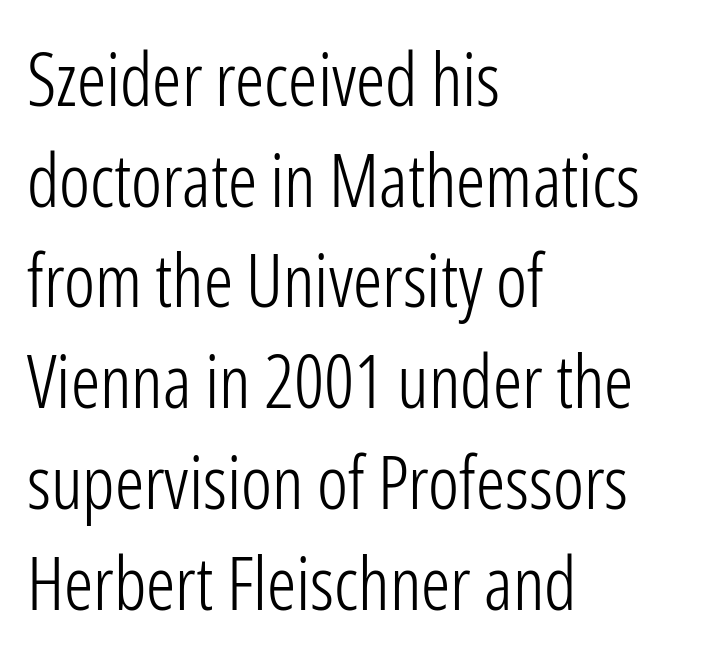
Horizontal alignment here is leftward, the default for most running prose. Weight class: somewhere from thin through regular. Inter-character spacing is left at the font's built-in metrics. This rendering employs a face without finishing strokes, i.e., a sans-serif. Posture: straight, roman, zero tilt. Letters rest on an invisible, unmarked baseline.
